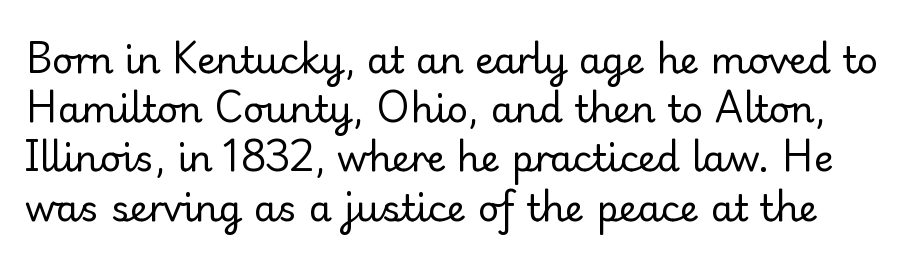
{"serif": "yes", "italic": "no", "bold": "no", "weight": "regular", "width": "normal", "stroke_contrast": "low", "x_height": "small", "monospaced": "no", "underline": "no", "line_spacing": "normal", "line_spacing_ratio": 1.33, "letter_spacing": "normal", "letter_spacing_em": 0.0, "glyph_px": 37}
